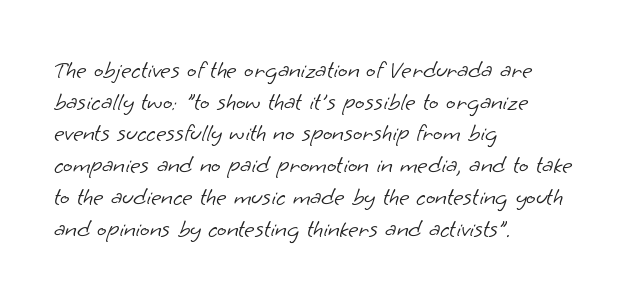
A quiet, ordinary-to-light weight characterises the typeface. Decoration check: the copy has no underline. What stands out about the letter spacing? Nothing — it is the standard amount. Every row of glyphs begins at an identical x-position on the left. Leading matches the norm, producing a regular column.
